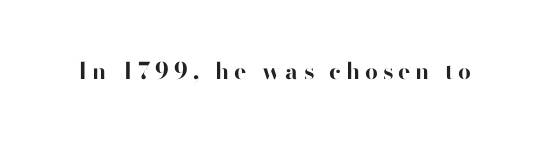
Nobody drew a line under any word here. Every character sits straight up, as roman type does. I'd describe the lettering as bold — thick and assertive. The face used here is rendered with a markedly widened letterfit.
